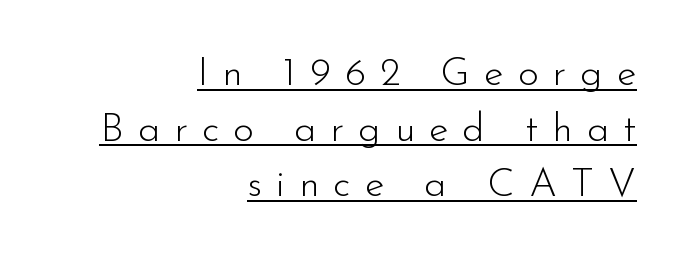
Q: Is the text bold? A: No.
Q: Is the text italic (slanted)? A: No, it is upright.
Q: Is the typeface a serif or a sans-serif typeface? A: Sans-serif.
Q: Is the text underlined? A: Yes.
Q: How is the paragraph aligned? A: Right-aligned.
Q: Is the spacing between letters normal or unusually wide? A: Unusually wide.
Q: Is the spacing between lines tight, normal or loose? A: Normal.
Q: Width (condensed, normal, or wide)? A: Normal.
Q: Stroke contrast? A: Low.
Q: x-height? A: Small.
Q: Monospaced? A: No.
